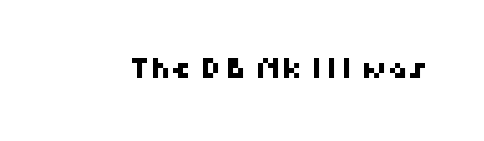
{"serif": "no", "width": "normal", "stroke_contrast": "high", "x_height": "medium", "monospaced": "no", "underline": "no", "letter_spacing": "normal", "letter_spacing_em": 0.0, "glyph_px": 28}
